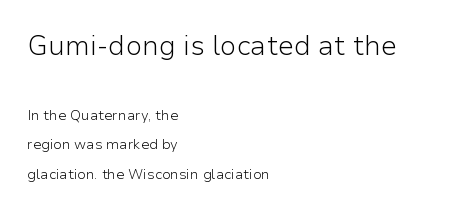
Caption: multi-line text, flush left, ragged right. Two sizes are in play, and the larger belongs to the first block. Check under the words: just untouched page. Stems and bowls with no extra thickness — not bold. These lines stand farther apart than default settings would place them. Default kerning and tracking; the words read as compact shapes.
